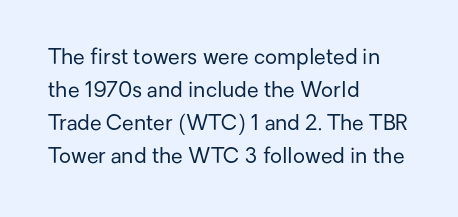
No italicization has been applied; the sample stays upright. This rendering features lettering with no underline. Summary of weight: not heavy and not bold. The typesetter chose a ragged-right arrangement here. The vertical gap from one line to the next is medium.
